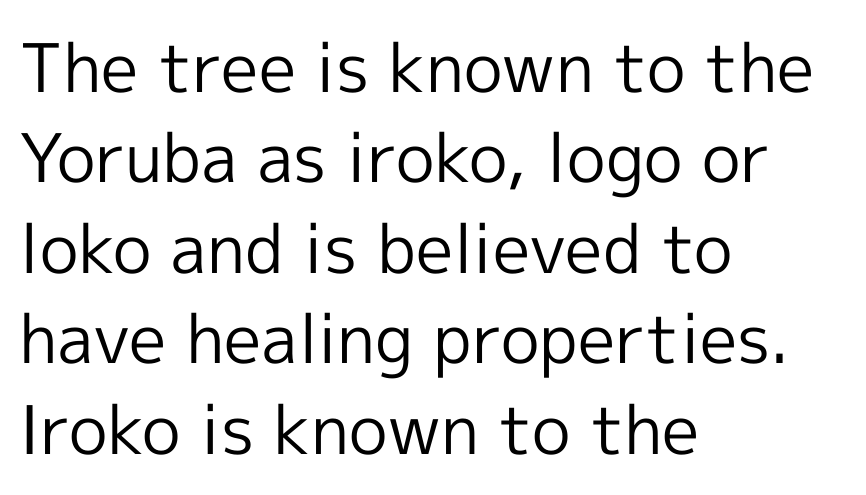
The image shows 67 px regular-weight sans-serif type, upright; set left-aligned, normal line spacing (1.35x), normal letter spacing, not underlined; a medium x-height.
